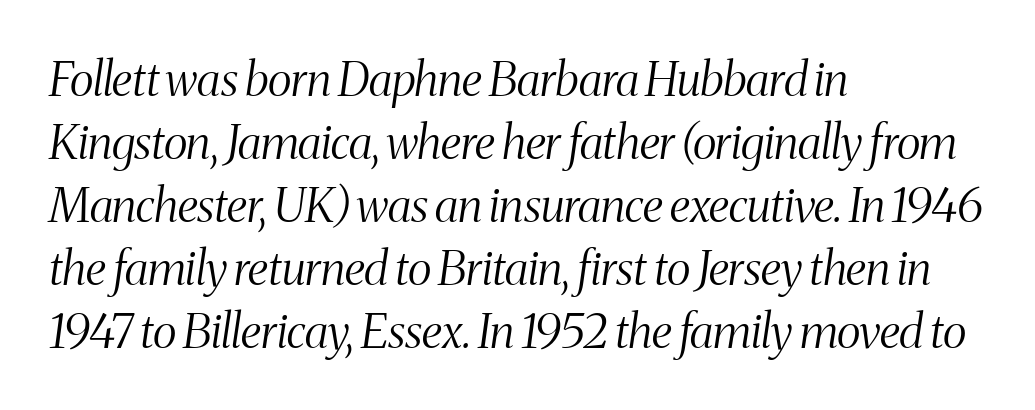
An italicized treatment has been applied to the whole sample. Words appear dense and cohesive because spacing is normal. No letter is thick-stroked: the sample isn't bold. Summary of vertical rhythm: regular, with standard interline spacing. Anything drawn beneath the words? Only blank space.
